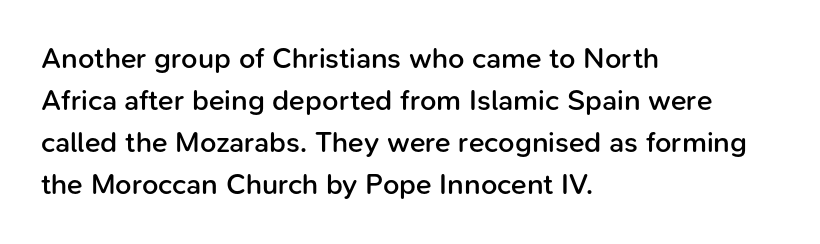
Q: Is the text bold? A: Semi-bold.
Q: Is the text italic (slanted)? A: No, it is upright.
Q: Is the typeface a serif or a sans-serif typeface? A: Sans-serif.
Q: Is the text underlined? A: No.
Q: How is the paragraph aligned? A: Left-aligned.
Q: Is the spacing between letters normal or unusually wide? A: Normal.
Q: Is the spacing between lines tight, normal or loose? A: Normal.
Q: Width (condensed, normal, or wide)? A: Normal.
Q: Stroke contrast? A: Low.
Q: x-height? A: Medium.
Q: Monospaced? A: No.
